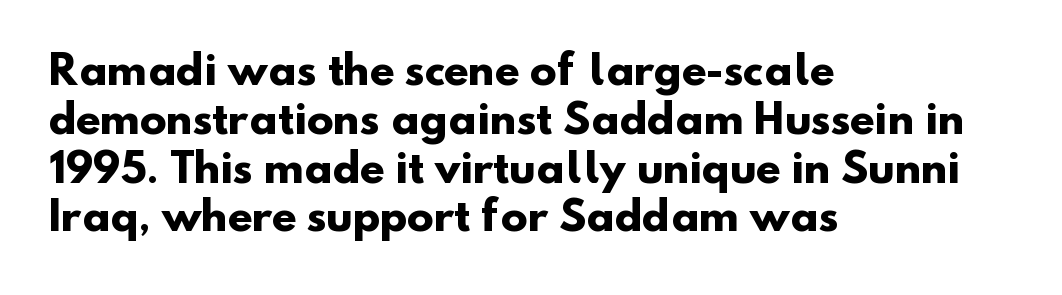
The lines in this sample share a left origin and differ only in where they stop. Note the varied advance widths — an 'i' is clearly narrower than an 'm'. Summary of weight: heavy, a full bold. Words float on clear page, feet unadorned.
